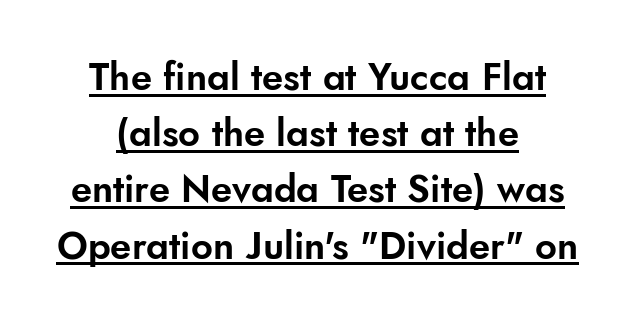
The image shows 38 px sans-serif type, upright; set centered, normal line spacing (1.48x), normal letter spacing, underlined; low stroke contrast and a small x-height.
